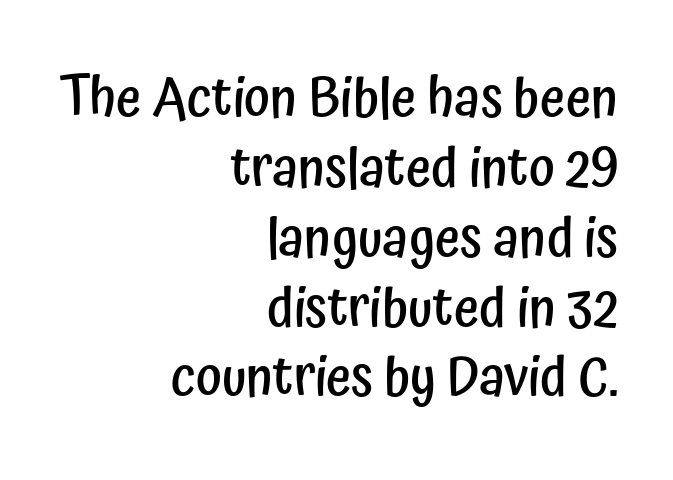
Q: Is the text bold? A: Semi-bold.
Q: Is the text italic (slanted)? A: No, it is upright.
Q: Is the typeface a serif or a sans-serif typeface? A: Sans-serif.
Q: Is the text underlined? A: No.
Q: How is the paragraph aligned? A: Right-aligned.
Q: Is the spacing between letters normal or unusually wide? A: Normal.
Q: Is the spacing between lines tight, normal or loose? A: Normal.
Q: Width (condensed, normal, or wide)? A: Condensed.
Q: Stroke contrast? A: Low.
Q: x-height? A: Medium.
Q: Monospaced? A: No.
